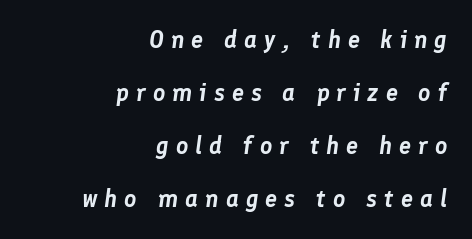
This rendering widens character spacing well past its baseline value. Slanted lettering throughout. The passage shown is not underscored anywhere. Horizontal bands of white between lines are thick stripes.
